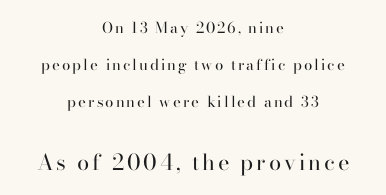
The leading is generous, giving the passage an open texture. The rag falls on both sides of this text block equally. Rule under the text: the space is simply empty. The block sitting lower on the canvas is the one with enlarged characters. The strokes carry an ordinary text weight at most.
